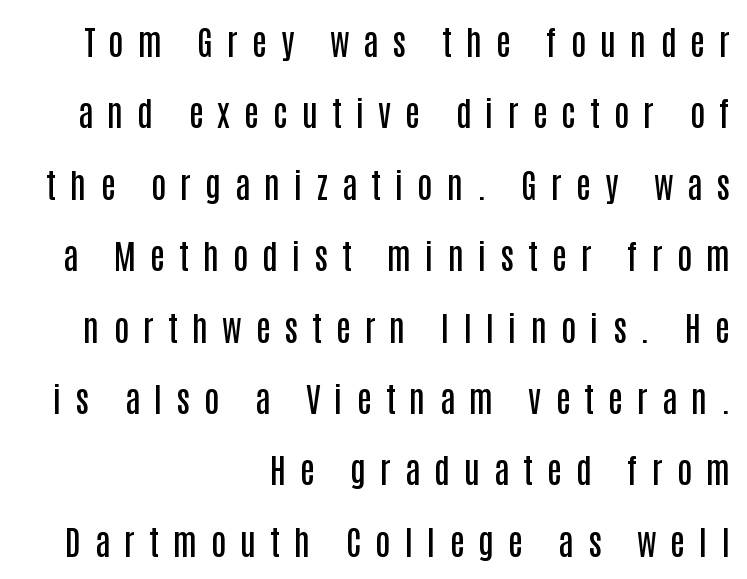
Q: Is the text bold? A: Semi-bold.
Q: Is the text italic (slanted)? A: No, it is upright.
Q: Is the typeface a serif or a sans-serif typeface? A: Sans-serif.
Q: Is the text underlined? A: No.
Q: How is the paragraph aligned? A: Right-aligned.
Q: Is the spacing between letters normal or unusually wide? A: Unusually wide.
Q: Is the spacing between lines tight, normal or loose? A: Loose.
Q: Width (condensed, normal, or wide)? A: Condensed.
Q: Stroke contrast? A: Low.
Q: x-height? A: Large.
Q: Monospaced? A: No.
